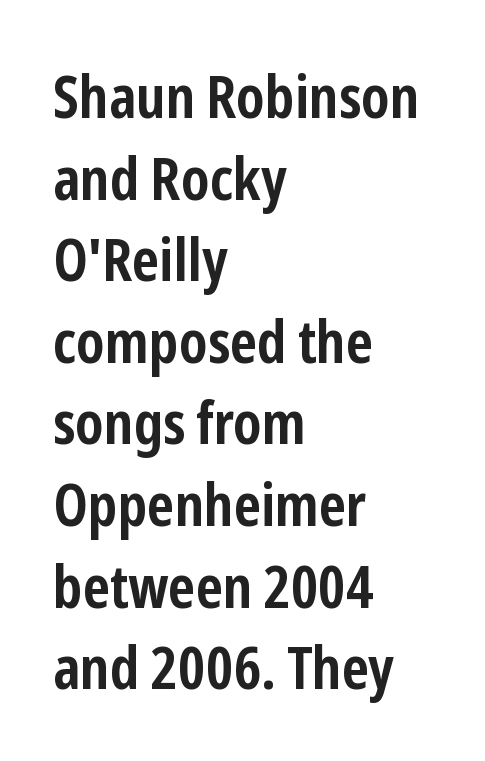
This rendering features lettering with no underline. Does the lettering tilt? It doesn't — this is upright. The rendering uses a moderate line-height, typical for paragraphs. Does the copy run flush right? No — it runs flush left. Note the varied advance widths — an 'i' is clearly narrower than an 'm'. The type family on display is of the sans-serif kind.
